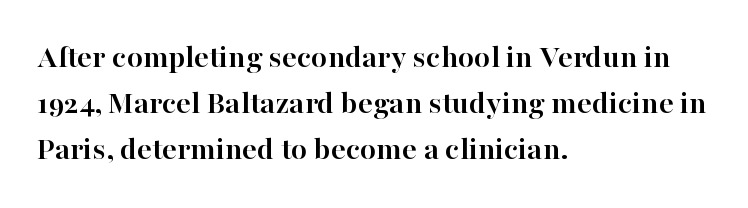
Little horizontal feet cap the strokes, marking this as serif type. Character widths vary here, with narrow letters taking less room than wide ones. Is the letter spacing exaggerated? No — it looks like the ordinary default. Does the leading feel generous? No, just average. Typeset ragged right — the left edge is the straight one.
